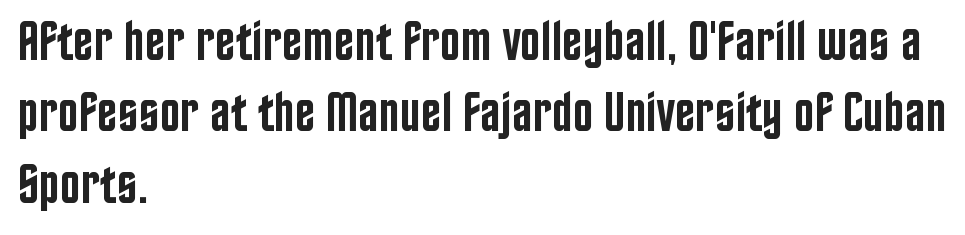
Q: Is the text bold? A: Semi-bold.
Q: Is the text italic (slanted)? A: No, it is upright.
Q: Is the typeface a serif or a sans-serif typeface? A: Sans-serif.
Q: Is the text underlined? A: No.
Q: How is the paragraph aligned? A: Left-aligned.
Q: Is the spacing between letters normal or unusually wide? A: Normal.
Q: Is the spacing between lines tight, normal or loose? A: Normal.
Q: Width (condensed, normal, or wide)? A: Condensed.
Q: Stroke contrast? A: Low.
Q: x-height? A: Large.
Q: Monospaced? A: No.
